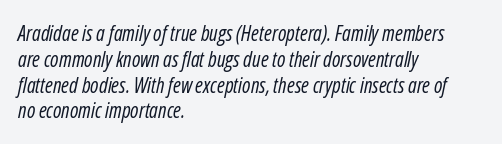
{"italic": "yes", "lean": "right", "slant_degrees": 12, "bold": "no", "underline": "no", "align": "left", "line_spacing_ratio": 1.23, "letter_spacing": "normal", "letter_spacing_em": 0.0, "glyph_px": 21}
